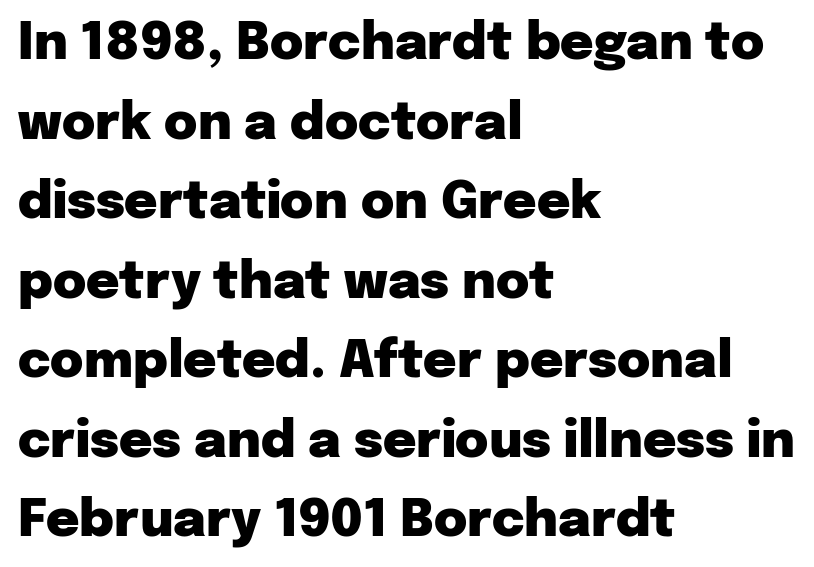
Q: Is the text bold? A: Yes.
Q: Is the text italic (slanted)? A: No, it is upright.
Q: Is the typeface a serif or a sans-serif typeface? A: Sans-serif.
Q: Is the text underlined? A: No.
Q: How is the paragraph aligned? A: Left-aligned.
Q: Is the spacing between letters normal or unusually wide? A: Normal.
Q: Is the spacing between lines tight, normal or loose? A: Normal.
Q: Width (condensed, normal, or wide)? A: Normal.
Q: Stroke contrast? A: Low.
Q: x-height? A: Medium.
Q: Monospaced? A: No.
